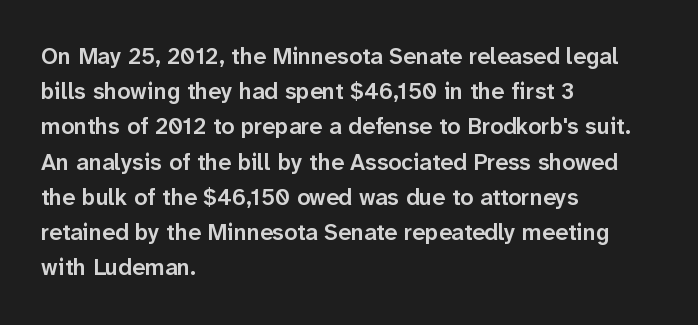
Summary of weight: moderately heavy, a semibold. You could call the tracking neutral — neither tight nor loose. Unmarked baselines from the first word to the last. Quick note: interline space is typical.
